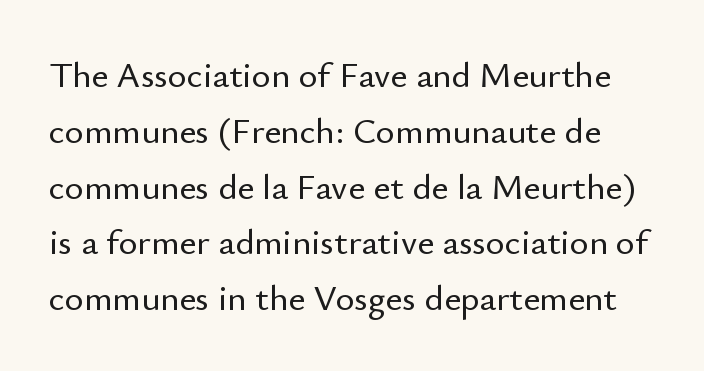
The image shows 36 px sans-serif type, upright; set normal line spacing (1.55x), normal letter spacing, not underlined; low stroke contrast and a small x-height.
